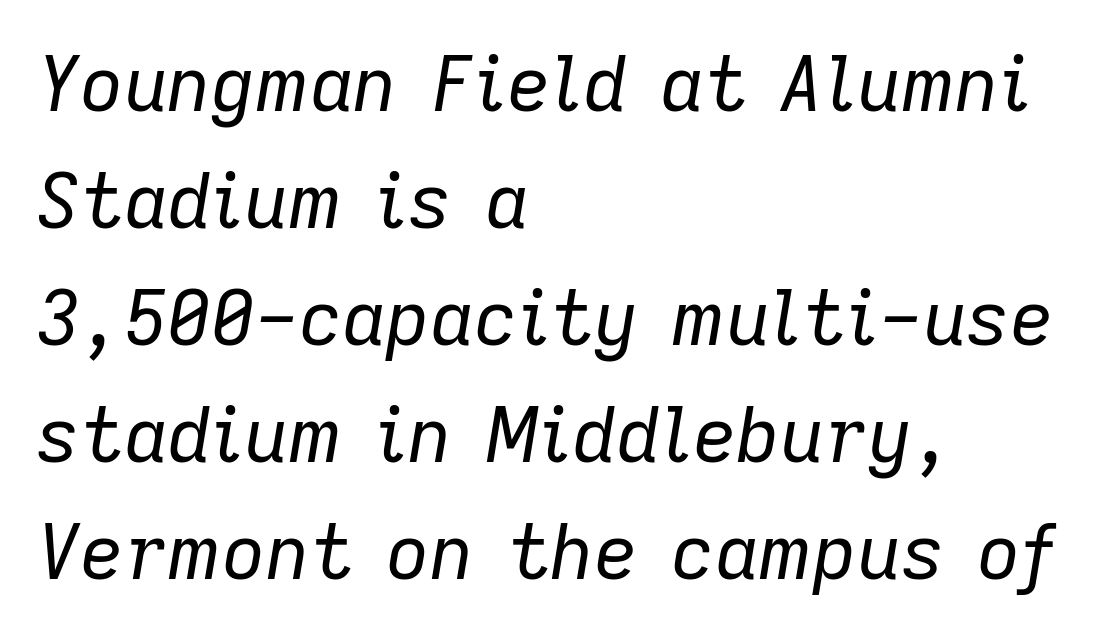
The image shows 76 px regular-weight type, italic (leaning right); set left-aligned, normal line spacing (1.54x), normal letter spacing, not underlined; low stroke contrast and a medium x-height.
